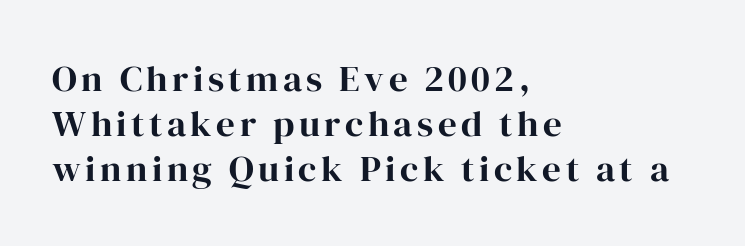
The image shows 37 px serif type, upright; set left-aligned, line spacing 1.21x, not underlined; high stroke contrast and a medium x-height.
